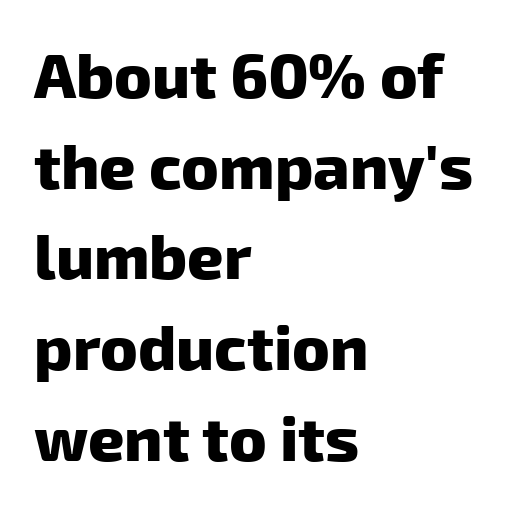
A student would call this left alignment; a typographer would say flush left, rag right. The rendering uses natural spacing where letterforms have individual widths. Letter spacing: default. Clear beneath every line of the passage.
